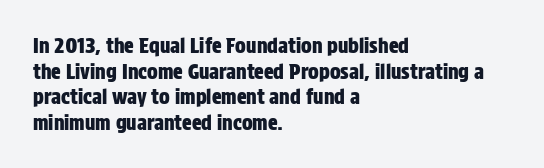
{"italic": "no", "underline": "no", "align": "left", "line_spacing": "normal", "line_spacing_ratio": 1.28, "letter_spacing": "normal", "letter_spacing_em": 0.0, "glyph_px": 20}
